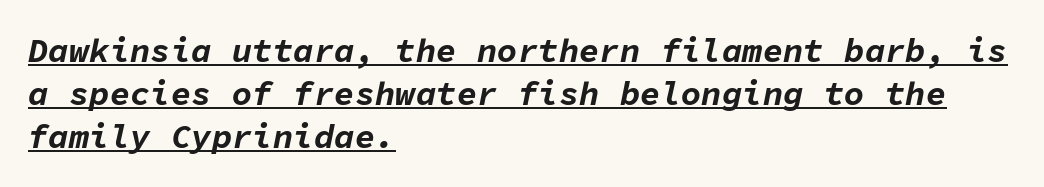
The image shows 34 px bold type, italic (leaning right), monospaced; set left-aligned, normal line spacing (1.27x), normal letter spacing, underlined; low stroke contrast and a medium x-height.
